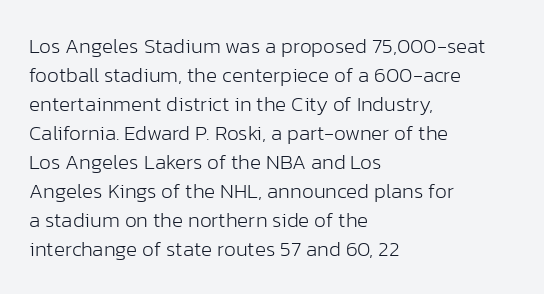
Q: Is the text bold? A: No.
Q: Is the text italic (slanted)? A: No, it is upright.
Q: Is the text underlined? A: No.
Q: How is the paragraph aligned? A: Left-aligned.
Q: Is the spacing between letters normal or unusually wide? A: Normal.
Q: Is the spacing between lines tight, normal or loose? A: Normal.
